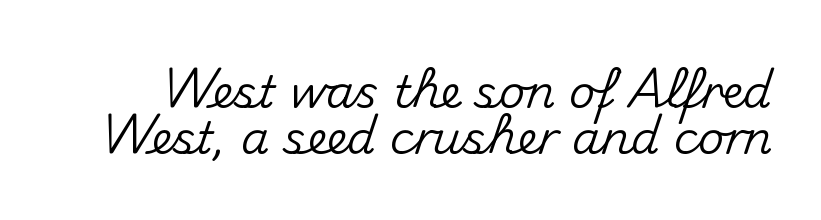
Q: Is the text italic (slanted)? A: Yes.
Q: Is the typeface a serif or a sans-serif typeface? A: Sans-serif.
Q: Is the text underlined? A: No.
Q: Is the spacing between letters normal or unusually wide? A: Normal.
Q: Is the spacing between lines tight, normal or loose? A: Tight.
Q: Width (condensed, normal, or wide)? A: Normal.
Q: Stroke contrast? A: Medium.
Q: x-height? A: Small.
Q: Monospaced? A: No.
